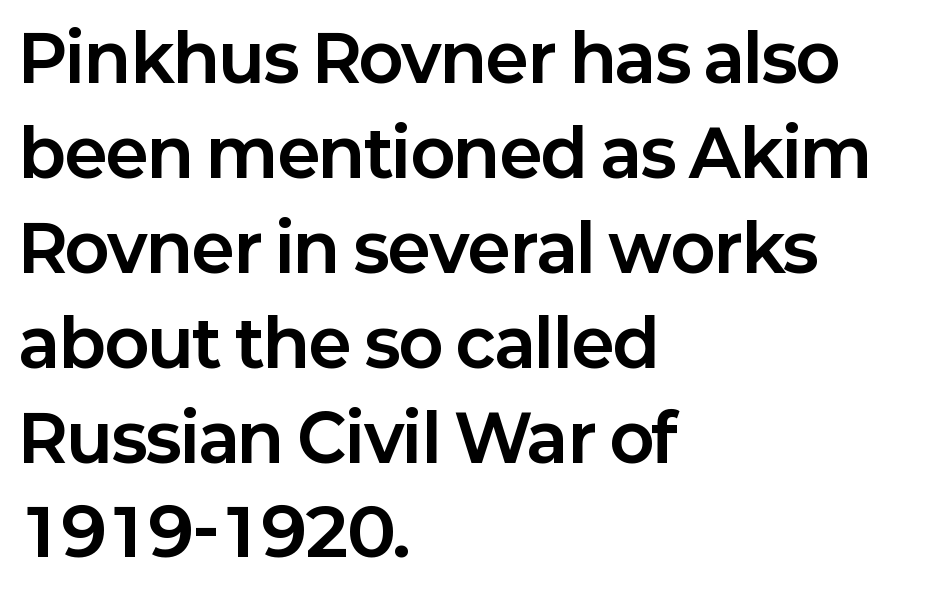
{"serif": "no", "italic": "no", "bold": "yes", "weight": "bold", "width": "normal", "stroke_contrast": "low", "x_height": "medium", "monospaced": "no", "underline": "no", "align": "left", "line_spacing": "normal", "line_spacing_ratio": 1.46, "letter_spacing": "normal", "letter_spacing_em": 0.0, "glyph_px": 65}
